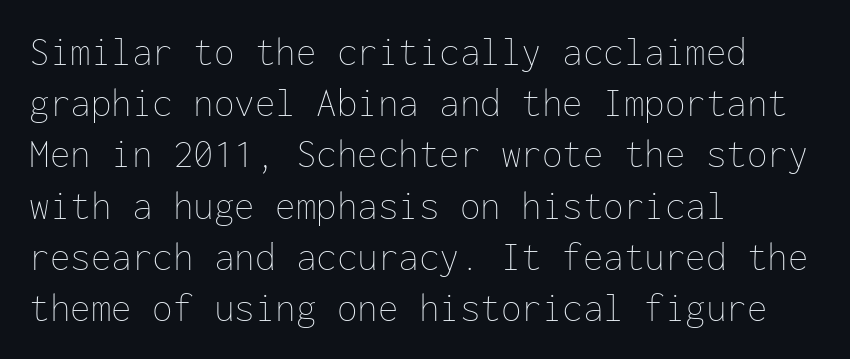
The letters march in equal steps, a hallmark of fixed-pitch type. Regarding leading, the lines here are spaced in the standard way. These lines keep a tight, regular rhythm from letter to letter. The rag falls on the right side of this text block. The string is rendered with underlining switched off.
